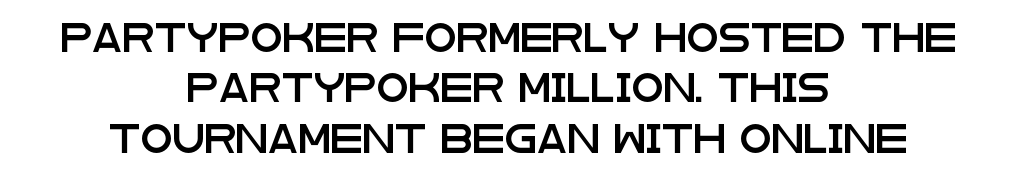
Q: Is the text italic (slanted)? A: No, it is upright.
Q: Is the typeface a serif or a sans-serif typeface? A: Sans-serif.
Q: Is the text underlined? A: No.
Q: How is the paragraph aligned? A: Centered.
Q: Is the spacing between letters normal or unusually wide? A: Normal.
Q: Width (condensed, normal, or wide)? A: Wide.
Q: Stroke contrast? A: Low.
Q: x-height? A: Large.
Q: Monospaced? A: No.
